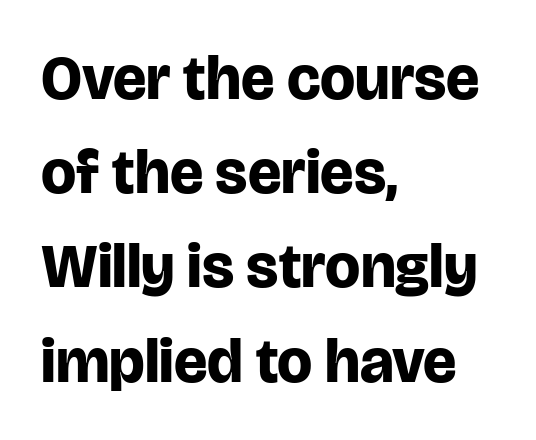
Q: Is the text bold? A: Yes.
Q: Is the text italic (slanted)? A: No, it is upright.
Q: Is the typeface a serif or a sans-serif typeface? A: Sans-serif.
Q: Is the text underlined? A: No.
Q: How is the paragraph aligned? A: Left-aligned.
Q: Is the spacing between letters normal or unusually wide? A: Normal.
Q: Is the spacing between lines tight, normal or loose? A: Normal.
Q: Width (condensed, normal, or wide)? A: Normal.
Q: Stroke contrast? A: Low.
Q: x-height? A: Large.
Q: Monospaced? A: No.
